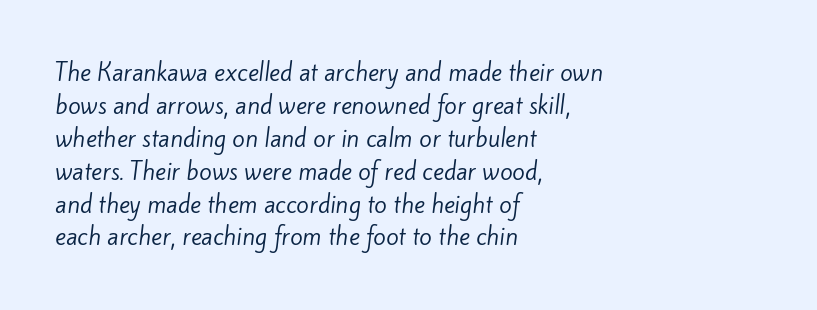
The image shows 23 px text type; set left-aligned, normal line spacing (1.43x), normal letter spacing, not underlined.
